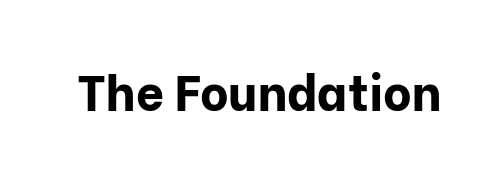
Caption: bold face, heavy strokes. The space beneath each line is pristine and unruled. The letters advance in unequal steps, a hallmark of proportional type. You can tell from the bare stems that sans-serif type was used. If you drew a line through each stem, it would be perfectly vertical.
